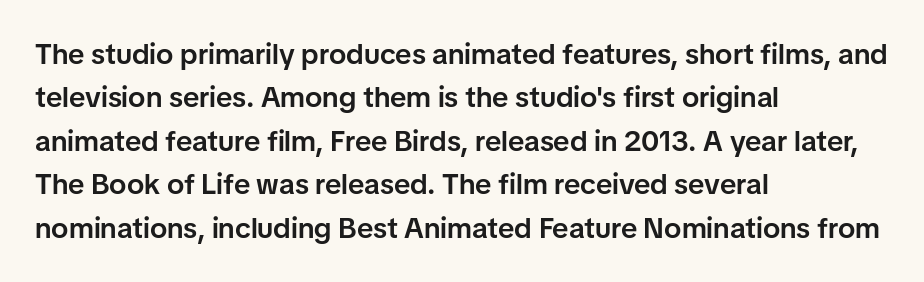
{"serif": "no", "italic": "no", "bold": "semi", "weight": "semibold", "width": "normal", "stroke_contrast": "low", "x_height": "medium", "monospaced": "no", "underline": "no", "align": "left", "line_spacing": "normal", "line_spacing_ratio": 1.5, "letter_spacing": "normal", "letter_spacing_em": 0.0, "glyph_px": 29}
